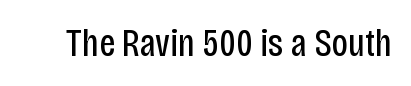
The image shows 39 px regular-weight, condensed sans-serif type, upright; set normal letter spacing, not underlined; low stroke contrast and a large x-height.
